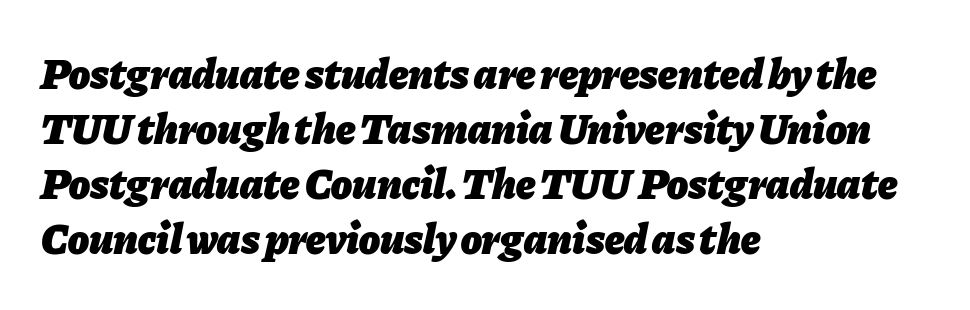
Quick note: underline off. There's an unmistakable incline to the writing here. The letters advance in unequal steps, a hallmark of proportional type. What weight is shown? A full bold with thick strokes. Spacing between characters is what you'd get straight out of the box.
